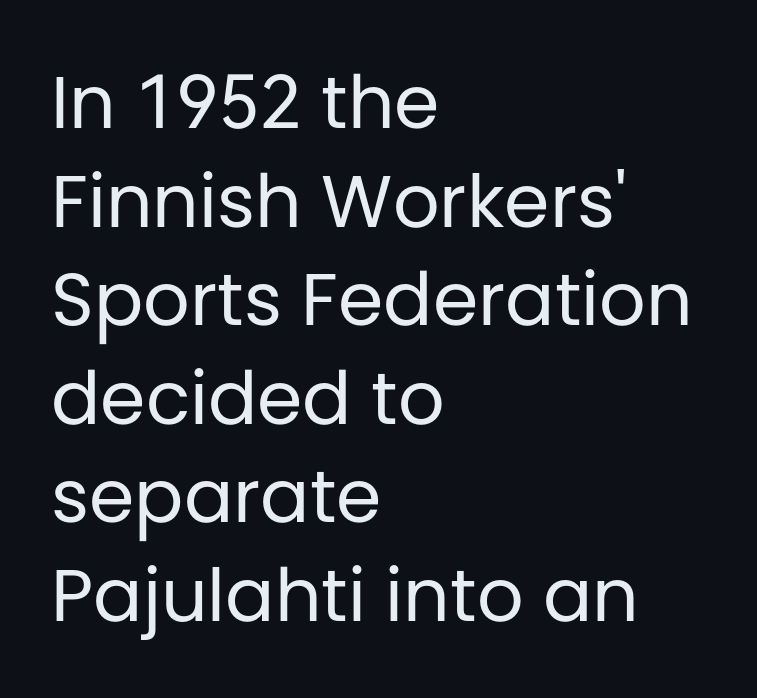
The image shows 73 px regular-weight sans-serif type, upright; set left-aligned, normal line spacing (1.35x), normal letter spacing, not underlined; low stroke contrast and a large x-height.
